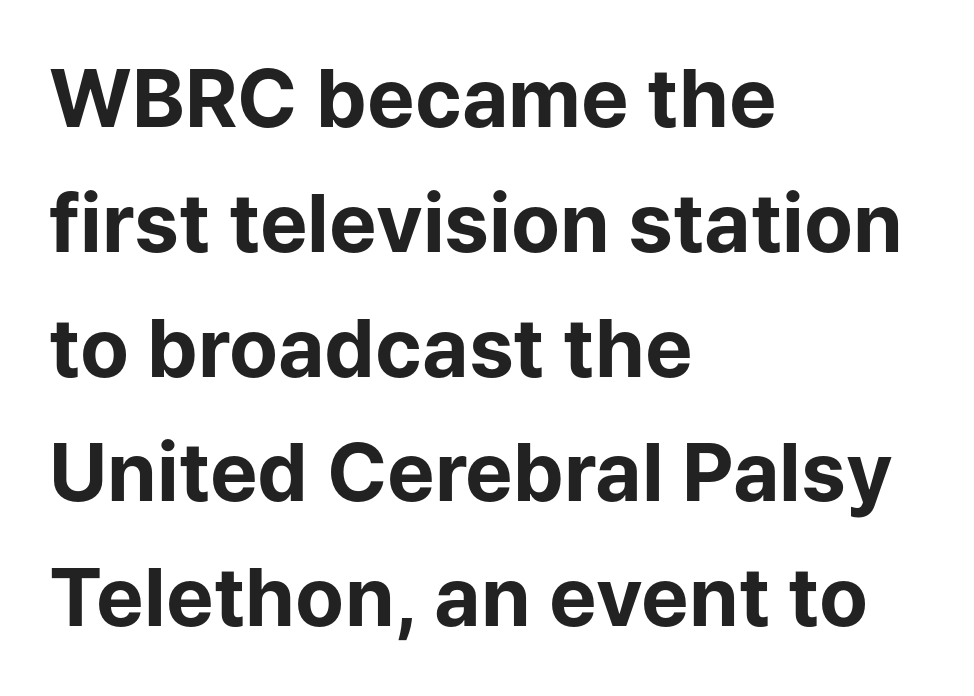
{"serif": "no", "italic": "no", "bold": "yes", "weight": "bold", "width": "normal", "stroke_contrast": "low", "x_height": "medium", "monospaced": "no", "underline": "no", "align": "left", "line_spacing": "normal", "line_spacing_ratio": 1.56, "letter_spacing": "normal", "letter_spacing_em": 0.0, "glyph_px": 80}
